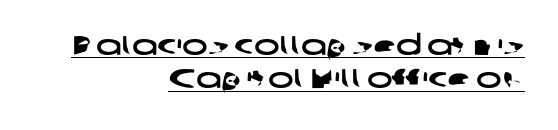
Q: Is the text underlined? A: Yes.
Q: How is the paragraph aligned? A: Right-aligned.
Q: Is the spacing between letters normal or unusually wide? A: Normal.
